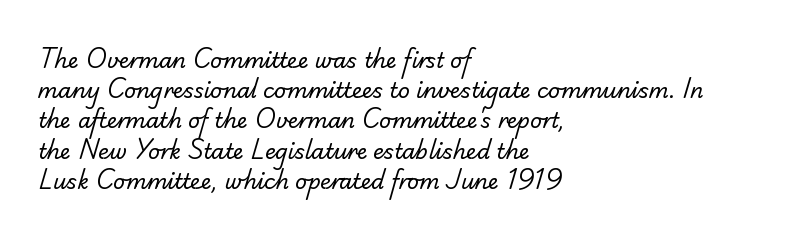
Q: Is the text bold? A: No.
Q: Is the text underlined? A: No.
Q: How is the paragraph aligned? A: Left-aligned.
Q: Is the spacing between letters normal or unusually wide? A: Normal.
Q: Is the spacing between lines tight, normal or loose? A: Normal.
